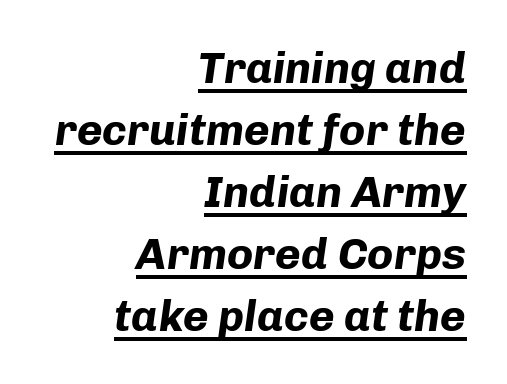
Q: Is the text bold? A: Yes.
Q: Is the text italic (slanted)? A: Yes, it leans right by about 8 degrees.
Q: Is the text underlined? A: Yes.
Q: How is the paragraph aligned? A: Right-aligned.
Q: Is the spacing between letters normal or unusually wide? A: Normal.
Q: Is the spacing between lines tight, normal or loose? A: Normal.
Q: Width (condensed, normal, or wide)? A: Normal.
Q: Stroke contrast? A: Low.
Q: x-height? A: Medium.
Q: Monospaced? A: No.
